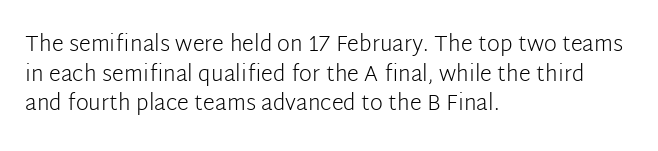
The image shows 22 px text type, upright; set left-aligned, normal line spacing (1.35x), normal letter spacing, not underlined.
